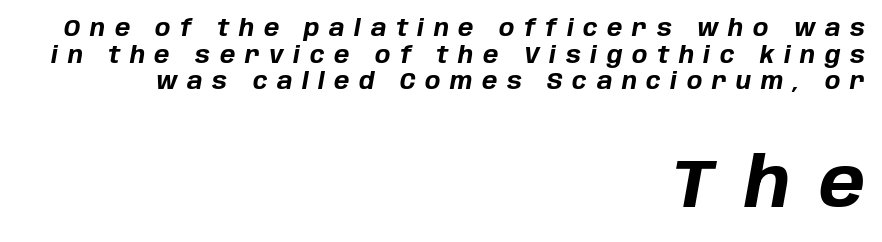
Q: Is the text bold? A: Yes.
Q: Is the text italic (slanted)? A: Yes, it leans right by about 10 degrees.
Q: Is the text underlined? A: No.
Q: How is the paragraph aligned? A: Right-aligned.
Q: Is the spacing between letters normal or unusually wide? A: Unusually wide.
Q: Which block of text is set in a larger size, the first (top) or the second (bottom)? A: The second (bottom) one.
Q: Width (condensed, normal, or wide)? A: Normal.
Q: Stroke contrast? A: Low.
Q: x-height? A: Large.
Q: Monospaced? A: No.
